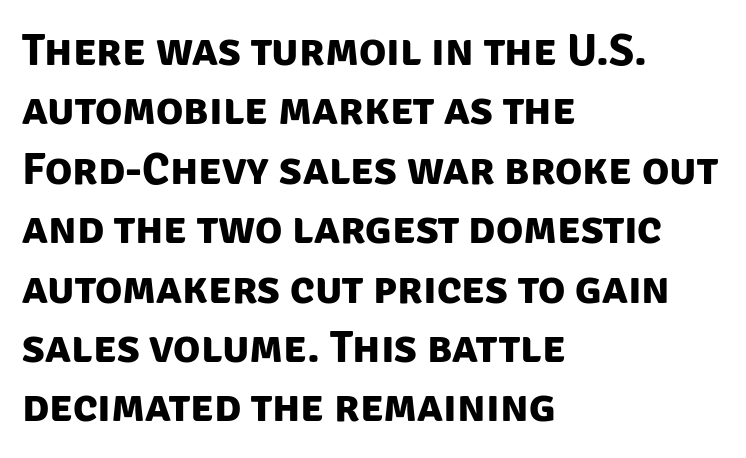
Does the weight exceed regular? Yes, all the way to bold. The glyphs are unaccompanied by any horizontal stroke below them. The designer went with a sans here, leaving each stem footless. Varying glyph widths throughout — classic text-font behaviour. Compared with a centered layout, this one pins lines to the left instead.
